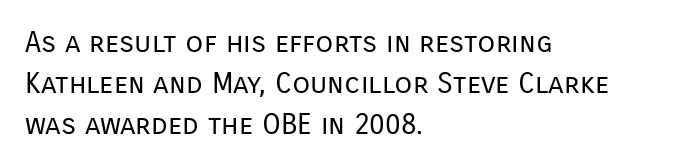
{"serif": "no", "italic": "no", "bold": "no", "weight": "regular", "width": "normal", "stroke_contrast": "low", "x_height": "medium", "monospaced": "no", "underline": "no", "align": "left", "line_spacing": "normal", "line_spacing_ratio": 1.42, "letter_spacing": "normal", "letter_spacing_em": 0.0, "glyph_px": 29}
